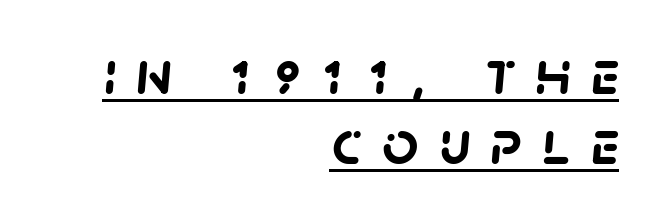
{"serif": "no", "bold": "yes", "weight": "semibold", "width": "normal", "stroke_contrast": "low", "x_height": "large", "monospaced": "no", "underline": "yes", "align": "right", "line_spacing": "tight", "line_spacing_ratio": 1.11, "letter_spacing": "wide", "letter_spacing_em": 0.32, "glyph_px": 63}
